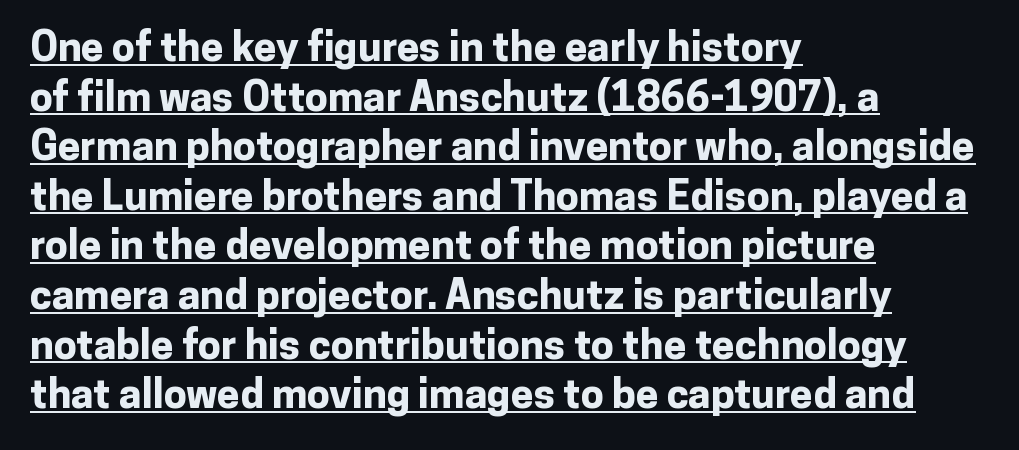
{"serif": "no", "italic": "no", "bold": "yes", "weight": "bold", "width": "normal", "stroke_contrast": "low", "x_height": "medium", "monospaced": "no", "underline": "yes", "align": "left", "line_spacing_ratio": 1.21, "letter_spacing": "normal", "letter_spacing_em": 0.0, "glyph_px": 41}
